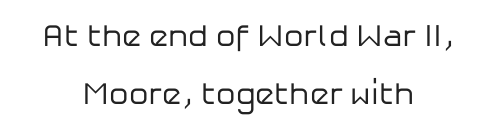
The image shows 31 px regular-weight sans-serif type, upright; set centered, line spacing 1.86x, normal letter spacing, not underlined; low stroke contrast and a medium x-height.
